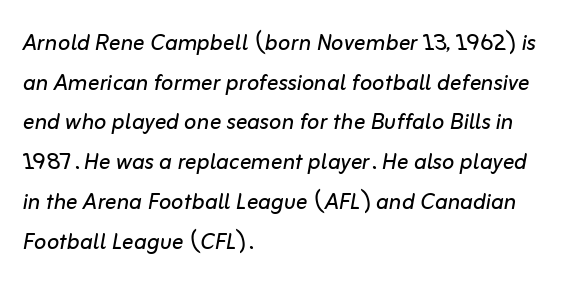
Q: Is the text bold? A: No.
Q: Is the text italic (slanted)? A: Yes, it leans right by about 10 degrees.
Q: Is the text underlined? A: No.
Q: How is the paragraph aligned? A: Left-aligned.
Q: Is the spacing between letters normal or unusually wide? A: Normal.
Q: Is the spacing between lines tight, normal or loose? A: Normal.
Q: Width (condensed, normal, or wide)? A: Normal.
Q: Stroke contrast? A: Low.
Q: x-height? A: Medium.
Q: Monospaced? A: No.
